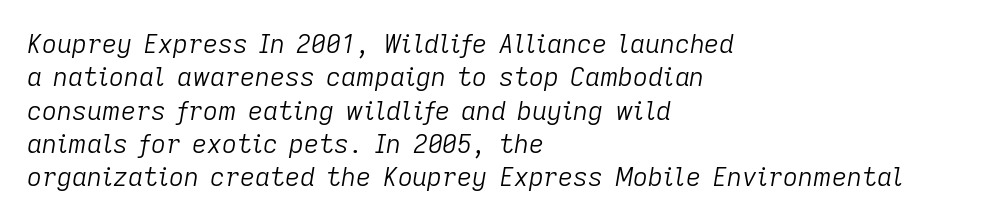
{"italic": "yes", "lean": "right", "slant_degrees": 9, "bold": "no", "underline": "no", "align": "left", "line_spacing": "normal", "line_spacing_ratio": 1.28, "letter_spacing": "normal", "letter_spacing_em": 0.0, "glyph_px": 26}
